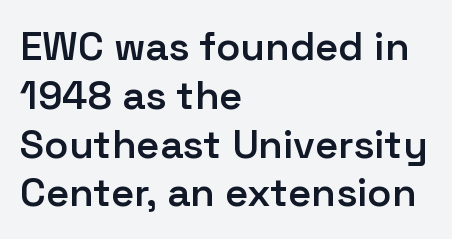
Underlining? Definitely not there. Summary of weight: moderately heavy, a semibold. Between one letter and the next there's only the usual sliver of space. Examine the stroke ends and you'll find no serifs. Do the letters lean? They stand straight.
